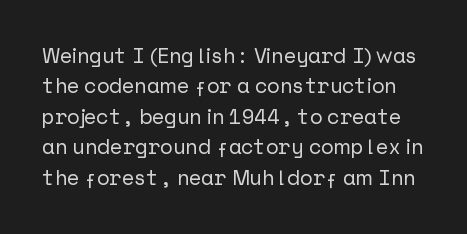
Descenders are the only things crossing below the line. Spacing between characters is what you'd get straight out of the box. Compared with typical paragraphs, the rows here are spaced about the same. Every character sits straight up, as roman type does.
